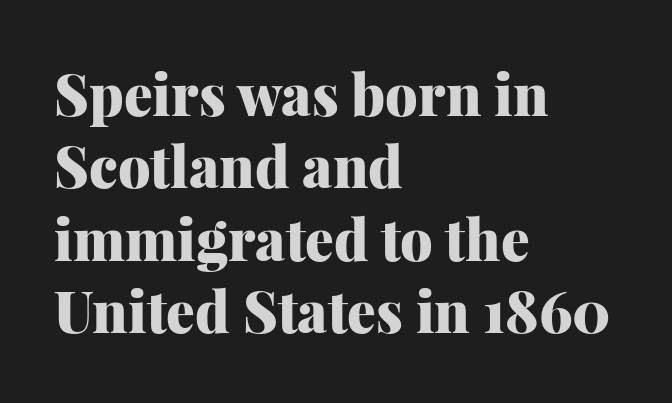
The image shows 57 px heavy serif type, upright; set left-aligned, normal line spacing (1.27x), normal letter spacing, not underlined; medium stroke contrast and a medium x-height.
